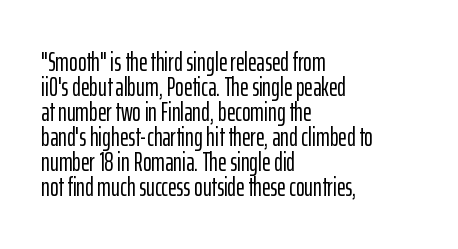
Q: Is the text italic (slanted)? A: No, it is upright.
Q: Is the text underlined? A: No.
Q: How is the paragraph aligned? A: Left-aligned.
Q: Is the spacing between letters normal or unusually wide? A: Normal.
Q: Is the spacing between lines tight, normal or loose? A: Tight.
